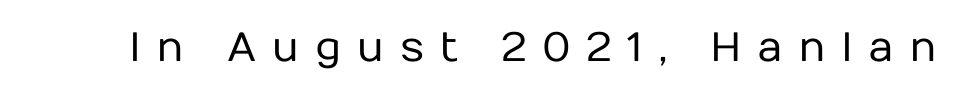
Descenders hang freely into open space. Letterform terminals end flat and unadorned throughout the passage. Look at the tracking — it's clearly loosened, letters drifting apart. Do the letters lean? They stand straight.
